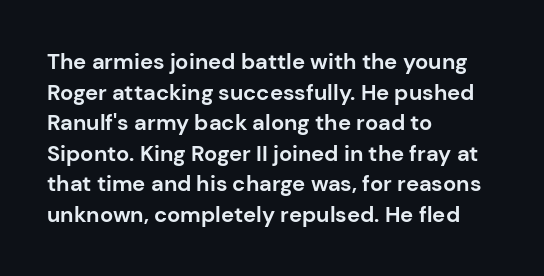
{"italic": "no", "bold": "yes", "underline": "no", "align": "left", "line_spacing": "normal", "line_spacing_ratio": 1.39, "letter_spacing": "normal", "letter_spacing_em": 0.0, "glyph_px": 22}
